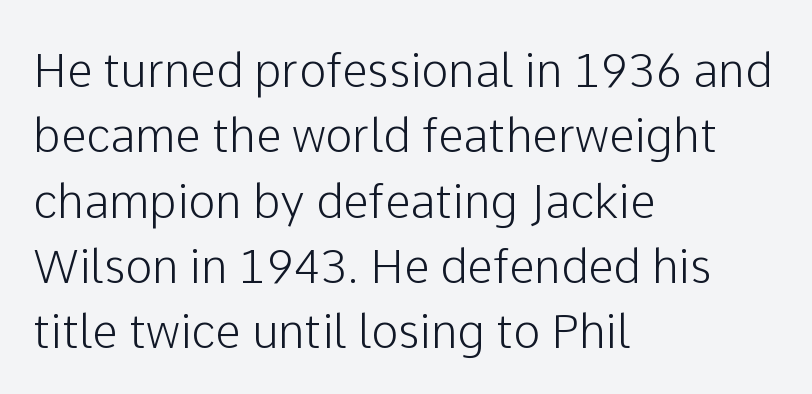
The image shows 46 px sans-serif type, upright; set left-aligned, normal line spacing (1.42x), normal letter spacing, not underlined; low stroke contrast and a medium x-height.
